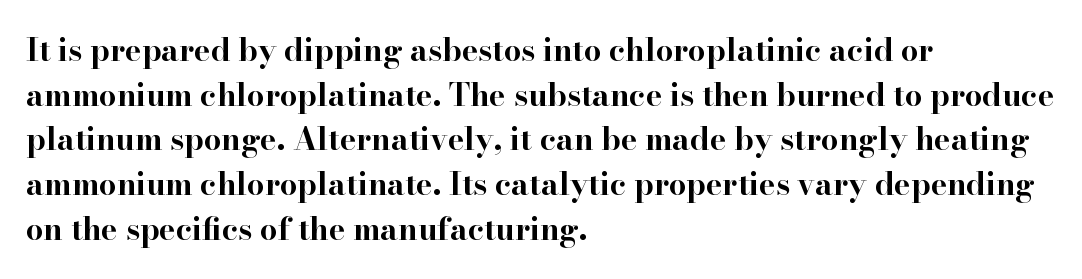
Q: Is the text bold? A: Yes.
Q: Is the text italic (slanted)? A: No, it is upright.
Q: Is the typeface a serif or a sans-serif typeface? A: Serif.
Q: Is the text underlined? A: No.
Q: How is the paragraph aligned? A: Left-aligned.
Q: Is the spacing between letters normal or unusually wide? A: Normal.
Q: Is the spacing between lines tight, normal or loose? A: Normal.
Q: Width (condensed, normal, or wide)? A: Wide.
Q: Stroke contrast? A: High.
Q: x-height? A: Small.
Q: Monospaced? A: No.
